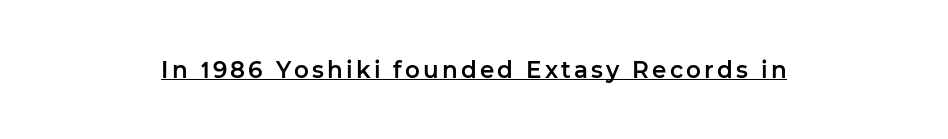
{"italic": "no", "underline": "yes", "align": "center", "glyph_px": 23}
